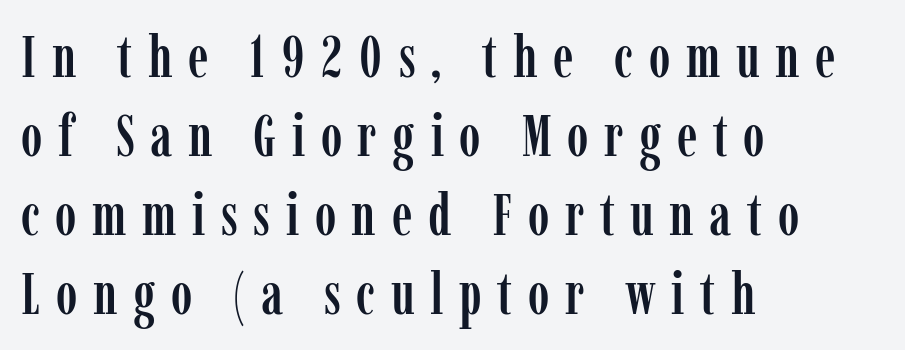
The image shows 58 px condensed serif type, upright; set left-aligned, normal line spacing (1.36x), unusually wide letter spacing (+0.27 em), not underlined; low stroke contrast and a medium x-height.
